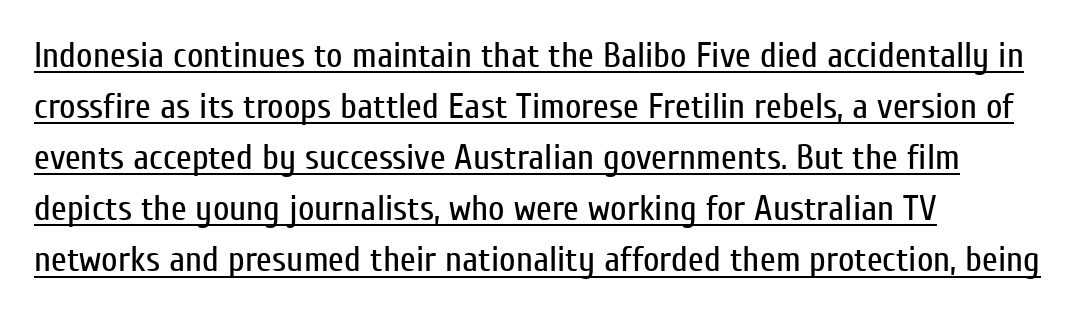
{"serif": "no", "italic": "no", "bold": "no", "weight": "regular", "width": "condensed", "stroke_contrast": "low", "x_height": "medium", "monospaced": "no", "underline": "yes", "align": "left", "line_spacing": "normal", "line_spacing_ratio": 1.42, "letter_spacing": "normal", "letter_spacing_em": 0.0, "glyph_px": 36}
